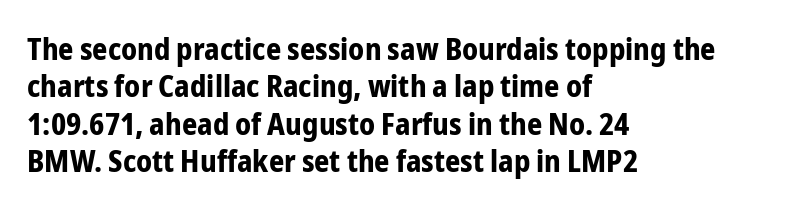
{"serif": "no", "italic": "no", "bold": "yes", "weight": "bold", "width": "condensed", "stroke_contrast": "low", "x_height": "medium", "monospaced": "no", "underline": "no", "align": "left", "line_spacing": "normal", "line_spacing_ratio": 1.25, "letter_spacing": "normal", "letter_spacing_em": 0.0, "glyph_px": 30}
